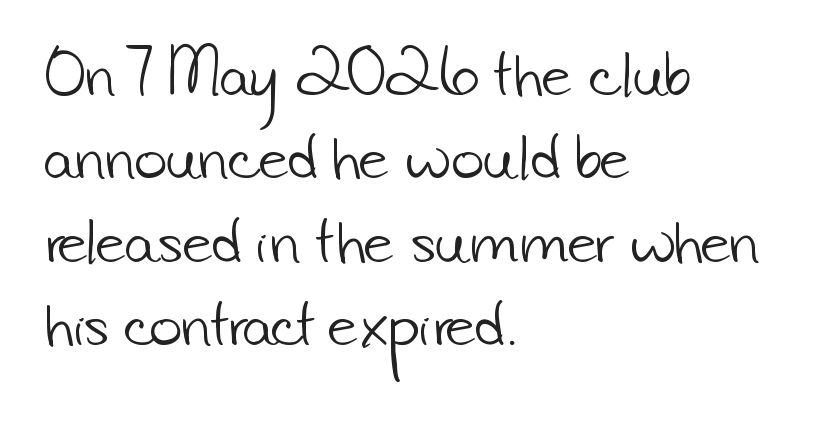
The image shows 56 px light sans-serif type; set left-aligned, normal line spacing (1.49x), normal letter spacing, not underlined; low stroke contrast and a small x-height.
